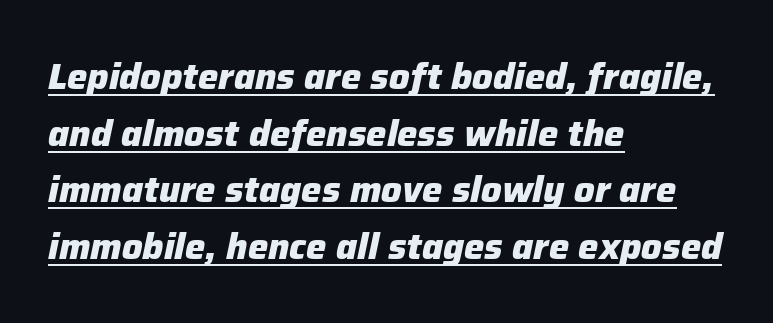
The image shows 36 px heavy type, italic (leaning right); set left-aligned, normal line spacing (1.57x), normal letter spacing, underlined; low stroke contrast and a medium x-height.
